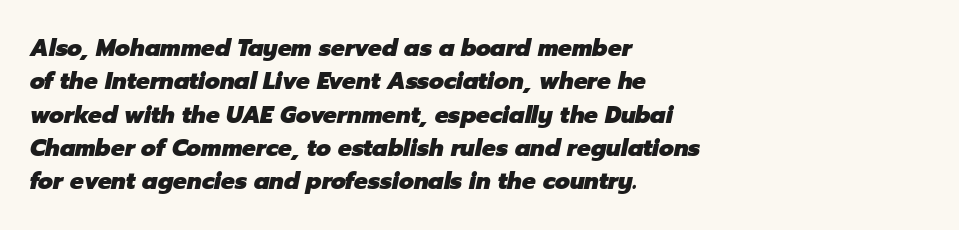
The lines sit at an ordinary, default distance from one another. Pretty heavy lettering here — definitely bold. Inter-character spacing is left at the font's built-in metrics. Underlining? Definitely not there. Short and long lines alike share a common starting point at left. Slanted lettering throughout.
